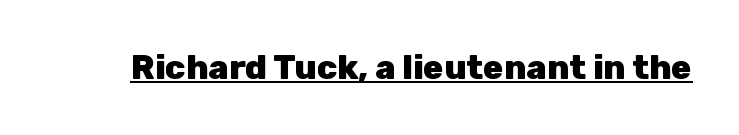
{"serif": "no", "italic": "no", "bold": "yes", "weight": "heavy", "width": "normal", "stroke_contrast": "low", "x_height": "medium", "monospaced": "no", "underline": "yes", "letter_spacing": "normal", "letter_spacing_em": 0.0, "glyph_px": 34}
